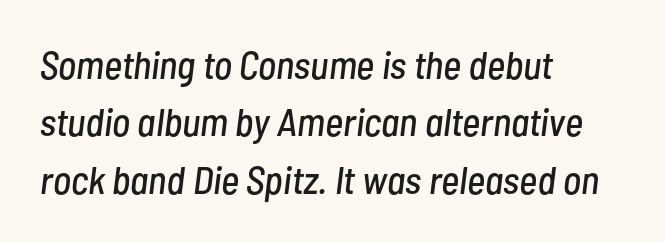
Q: Is the text italic (slanted)? A: Yes, it leans right by about 7 degrees.
Q: Is the text underlined? A: No.
Q: How is the paragraph aligned? A: Left-aligned.
Q: Is the spacing between letters normal or unusually wide? A: Normal.
Q: Is the spacing between lines tight, normal or loose? A: Normal.
Q: Width (condensed, normal, or wide)? A: Condensed.
Q: Stroke contrast? A: Low.
Q: x-height? A: Medium.
Q: Monospaced? A: No.
